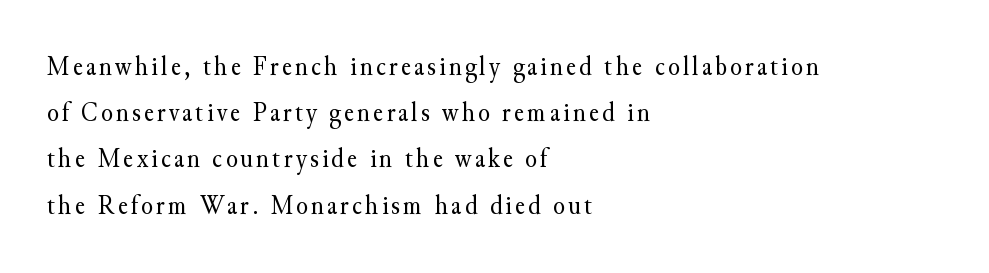
{"italic": "no", "bold": "no", "underline": "no", "align": "left", "line_spacing_ratio": 1.71, "glyph_px": 27}
